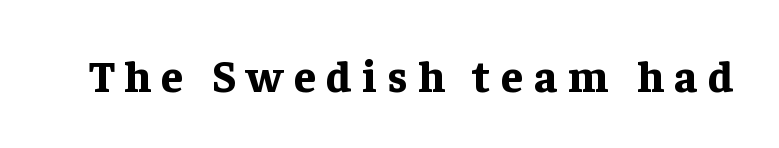
Quick note: underline off. The sample has been set heavy, in full bold. Tracking here is generous; glyphs stand well apart from one another. These lines are rendered in a variable-pitch font. Examine the stroke ends and you'll spot serifs. Does the lettering tilt? It doesn't — this is upright.
